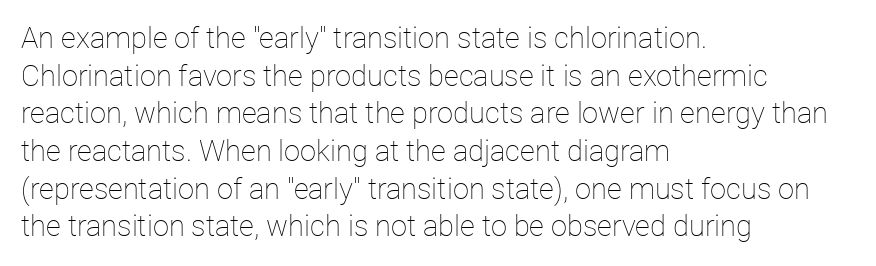
Q: Is the text bold? A: No.
Q: Is the text italic (slanted)? A: No, it is upright.
Q: Is the text underlined? A: No.
Q: How is the paragraph aligned? A: Left-aligned.
Q: Is the spacing between letters normal or unusually wide? A: Normal.
Q: Is the spacing between lines tight, normal or loose? A: Normal.
Q: Width (condensed, normal, or wide)? A: Normal.
Q: Stroke contrast? A: Low.
Q: x-height? A: Medium.
Q: Monospaced? A: No.
